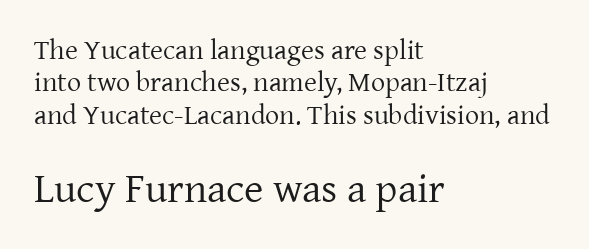
The image shows 42 px regular-weight serif type, upright; set left-aligned, line spacing 1.16x, normal letter spacing, not underlined; the second (bottom) block is 1.5x larger; low stroke contrast and a medium x-height.
